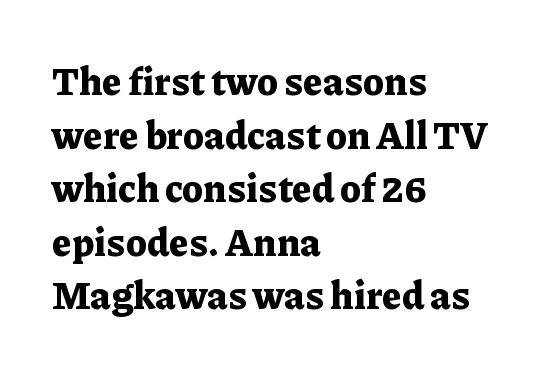
{"serif": "yes", "italic": "no", "bold": "yes", "weight": "bold", "width": "normal", "stroke_contrast": "low", "x_height": "medium", "monospaced": "no", "underline": "no", "align": "left", "line_spacing": "normal", "line_spacing_ratio": 1.41, "letter_spacing": "normal", "letter_spacing_em": 0.0, "glyph_px": 38}
